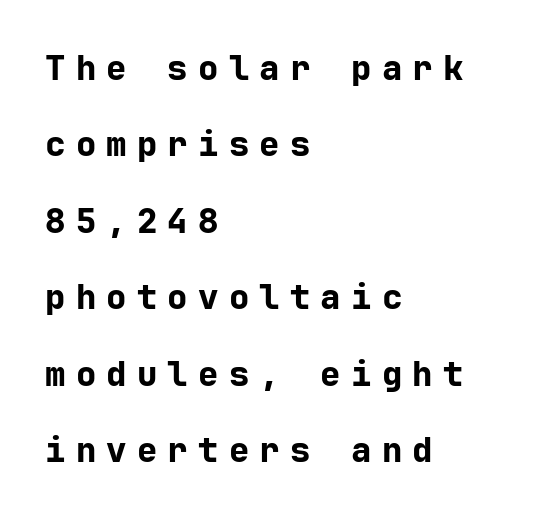
The image shows 34 px bold sans-serif type, upright; set left-aligned, loose line spacing (2.25x), unusually wide letter spacing (+0.3 em), not underlined; low stroke contrast and a medium x-height.
